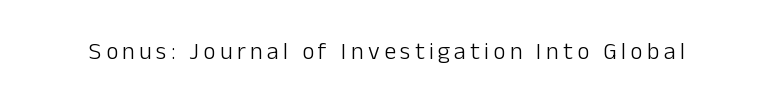
{"italic": "no", "bold": "no", "underline": "no", "glyph_px": 24}
